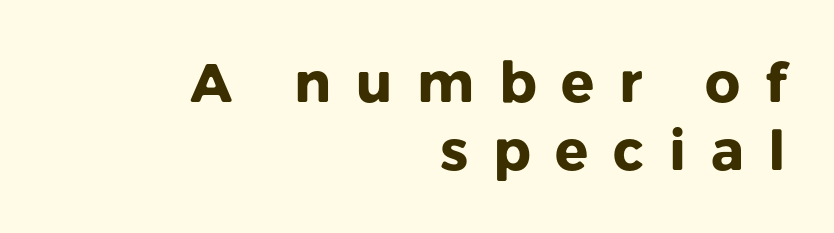
The image shows 55 px heavy sans-serif type, upright; set right-aligned, line spacing 1.24x, unusually wide letter spacing (+0.45 em), not underlined; low stroke contrast and a medium x-height.
